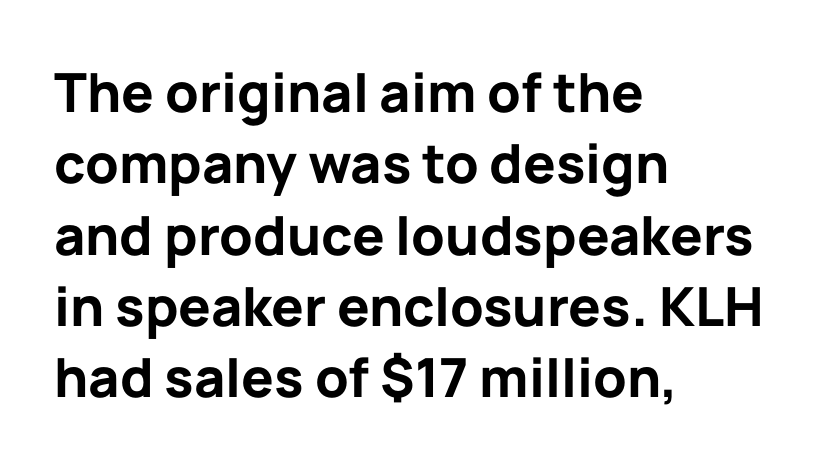
The image shows 54 px bold sans-serif type, upright; set left-aligned, normal line spacing (1.32x), normal letter spacing, not underlined; low stroke contrast and a medium x-height.
